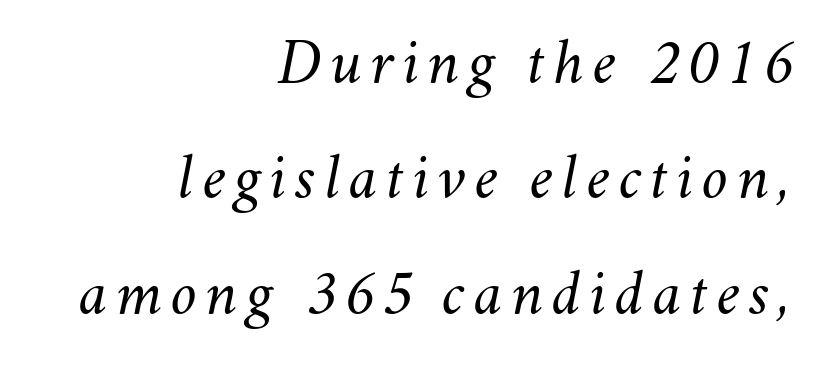
Q: Is the text bold? A: No.
Q: Is the text italic (slanted)? A: Yes, it leans right by about 11 degrees.
Q: Is the text underlined? A: No.
Q: How is the paragraph aligned? A: Right-aligned.
Q: Width (condensed, normal, or wide)? A: Normal.
Q: Stroke contrast? A: Medium.
Q: x-height? A: Small.
Q: Monospaced? A: No.
